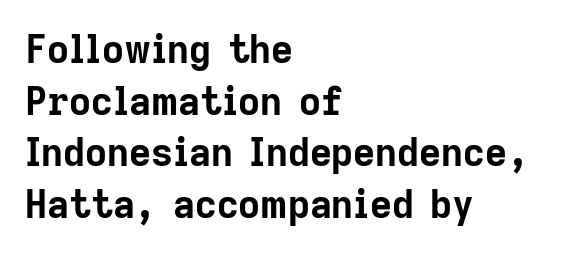
The gap between lines stays unmarked. The type is set solid horizontally, with unmodified tracking. Note: no serifs on the glyphs. Set as a true bold cut, around the 700 mark. A normal amount of white space separates one row of letters from the next.
